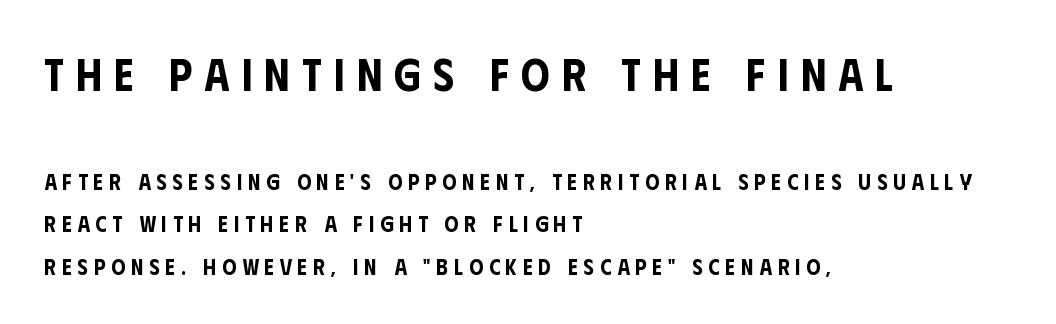
{"serif": "no", "italic": "no", "width": "condensed", "stroke_contrast": "low", "x_height": "large", "monospaced": "no", "underline": "no", "align": "left", "line_spacing": "loose", "line_spacing_ratio": 1.93, "letter_spacing": "wide", "letter_spacing_em": 0.27, "larger_block": "first", "size_ratio": 2.05, "glyph_px": 45}
